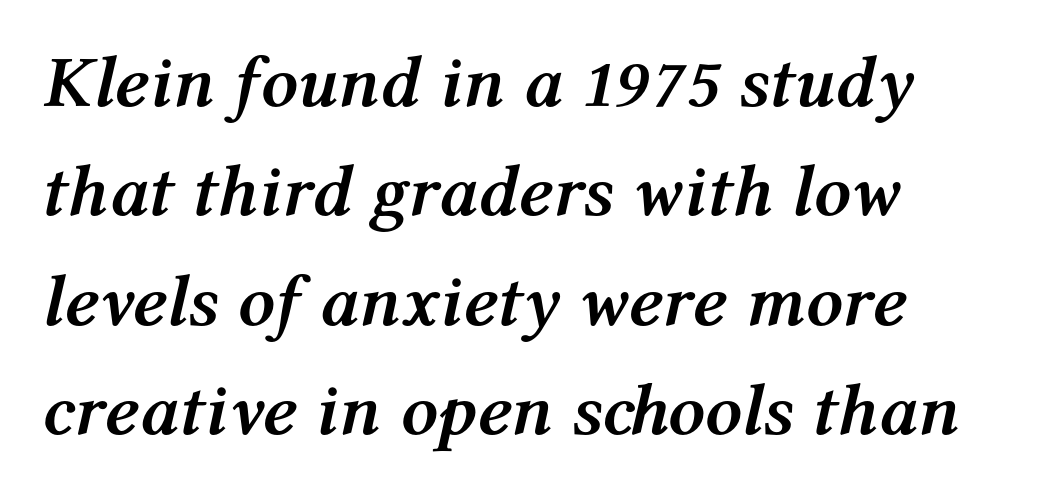
In CSS terms this would be text-align: left. The space directly below the letters is spotless. Honestly, the row spacing looks completely unremarkable. Varying glyph widths throughout — classic text-font behaviour. Emphasis-style slanted type is in use. Tracking here is standard; glyphs follow each other at the usual distance.
